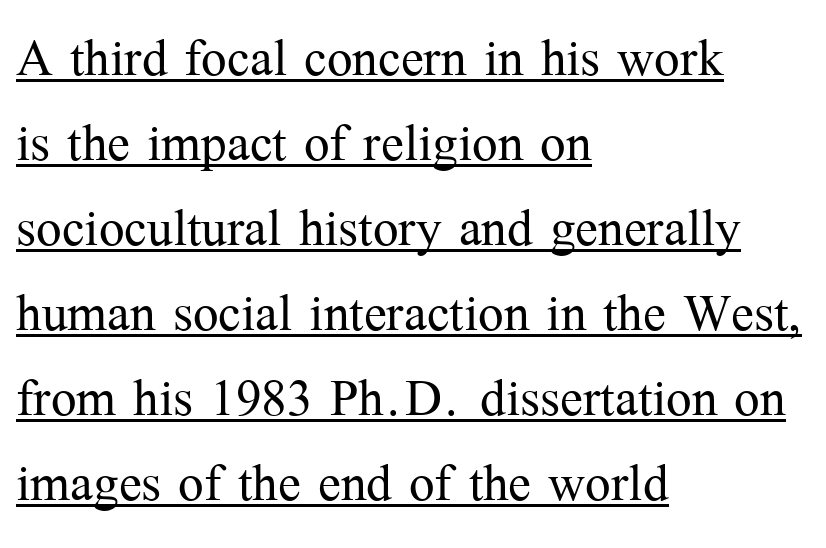
The image shows 68 px light serif type, upright; set left-aligned, normal line spacing (1.25x), normal letter spacing, underlined; medium stroke contrast and a medium x-height.
